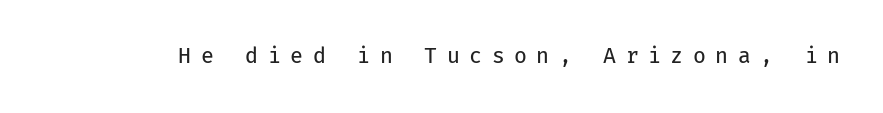
{"italic": "no", "bold": "no", "underline": "no", "letter_spacing": "wide", "letter_spacing_em": 0.45, "glyph_px": 21}
